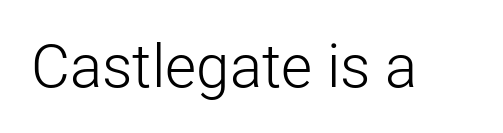
Q: Is the text bold? A: No.
Q: Is the text italic (slanted)? A: No, it is upright.
Q: Is the typeface a serif or a sans-serif typeface? A: Sans-serif.
Q: Is the text underlined? A: No.
Q: Is the spacing between letters normal or unusually wide? A: Normal.
Q: Width (condensed, normal, or wide)? A: Normal.
Q: Stroke contrast? A: Low.
Q: x-height? A: Medium.
Q: Monospaced? A: No.
